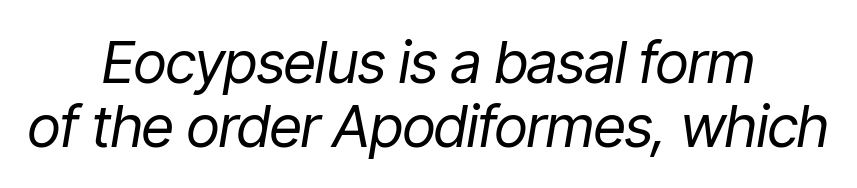
Q: Is the text bold? A: No.
Q: Is the text italic (slanted)? A: Yes, it leans right by about 9 degrees.
Q: Is the text underlined? A: No.
Q: How is the paragraph aligned? A: Centered.
Q: Is the spacing between letters normal or unusually wide? A: Normal.
Q: Is the spacing between lines tight, normal or loose? A: Tight.
Q: Width (condensed, normal, or wide)? A: Condensed.
Q: Stroke contrast? A: Low.
Q: x-height? A: Medium.
Q: Monospaced? A: No.
